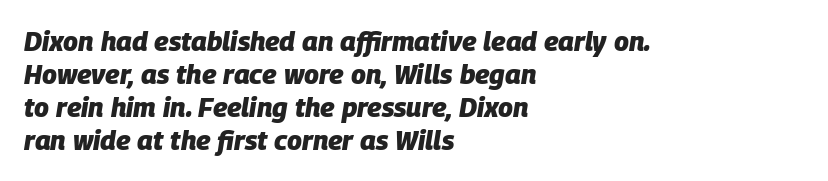
The text block is weighted toward the left margin, trailing off unevenly rightward. Look at the tracking — it's just the regular setting, nothing added. Anything drawn beneath the words? Only blank space. The strokes are fattened all the way to bold. Characters are canted at an angle relative to the baseline's perpendicular.
